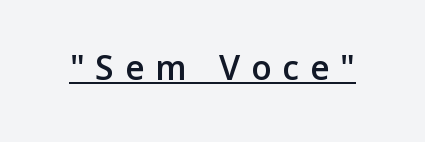
Q: Is the text bold? A: Semi-bold.
Q: Is the text italic (slanted)? A: No, it is upright.
Q: Is the typeface a serif or a sans-serif typeface? A: Sans-serif.
Q: Is the text underlined? A: Yes.
Q: Is the spacing between letters normal or unusually wide? A: Unusually wide.
Q: Width (condensed, normal, or wide)? A: Normal.
Q: Stroke contrast? A: Low.
Q: x-height? A: Medium.
Q: Monospaced? A: No.
